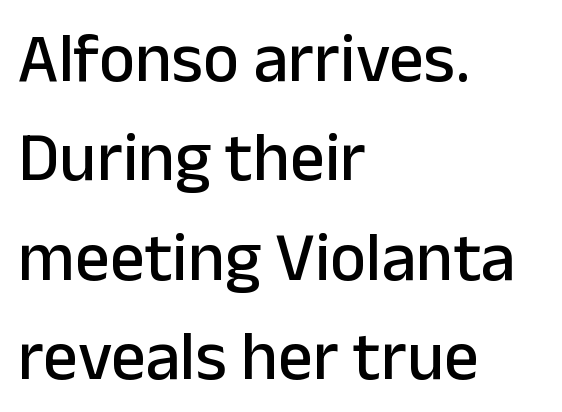
{"serif": "no", "italic": "no", "width": "normal", "stroke_contrast": "low", "x_height": "medium", "monospaced": "no", "underline": "no", "align": "left", "line_spacing": "normal", "line_spacing_ratio": 1.44, "letter_spacing": "normal", "letter_spacing_em": 0.0, "glyph_px": 69}
